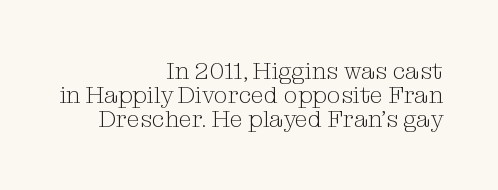
Q: Is the text bold? A: No.
Q: Is the text italic (slanted)? A: No, it is upright.
Q: Is the text underlined? A: No.
Q: How is the paragraph aligned? A: Right-aligned.
Q: Is the spacing between letters normal or unusually wide? A: Normal.
Q: Is the spacing between lines tight, normal or loose? A: Tight.
